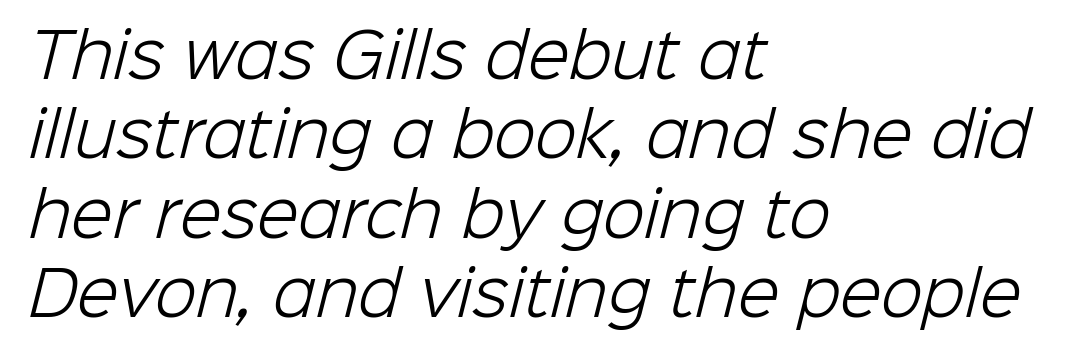
{"serif": "no", "bold": "no", "weight": "light", "width": "normal", "stroke_contrast": "low", "x_height": "medium", "monospaced": "no", "underline": "no", "align": "left", "line_spacing": "normal", "line_spacing_ratio": 1.3, "letter_spacing": "normal", "letter_spacing_em": 0.0, "glyph_px": 61}
